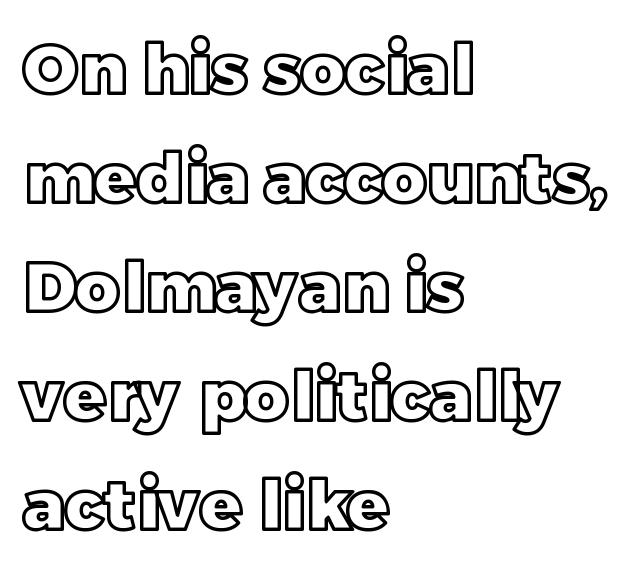
Quick note: interline space is typical. Visually the block forms a straight wall on the left and a jagged coastline on the right. What stands out about the letter spacing? Nothing — it is the standard amount. The rendering uses natural spacing where letterforms have individual widths. The strip under each line holds only bare page.
